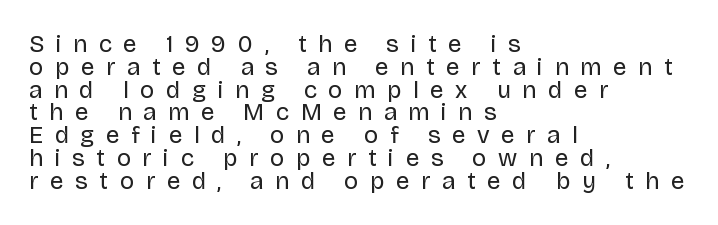
The passage is arranged the way most books set body copy — flush left. This sample trades vertical openness for compactness between lines. The space directly below the letters is spotless. The letters look calm and open, with moderate or lighter stems. The font's upright variant was chosen for this text. Students, note that the glyphs here are deliberately spaced far apart.
